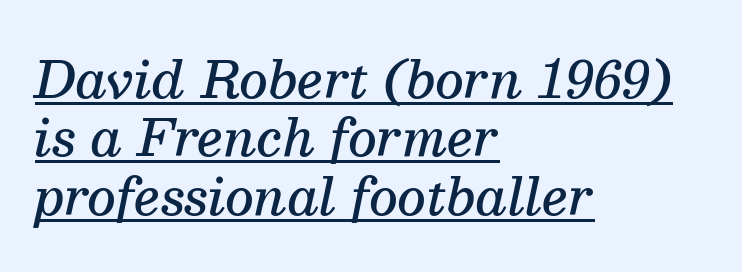
{"serif": "yes", "italic": "yes", "lean": "right", "slant_degrees": 13, "bold": "semi", "weight": "semibold", "width": "normal", "stroke_contrast": "medium", "x_height": "medium", "monospaced": "no", "underline": "yes", "align": "left", "line_spacing_ratio": 1.17, "letter_spacing": "normal", "letter_spacing_em": 0.0, "glyph_px": 50}
